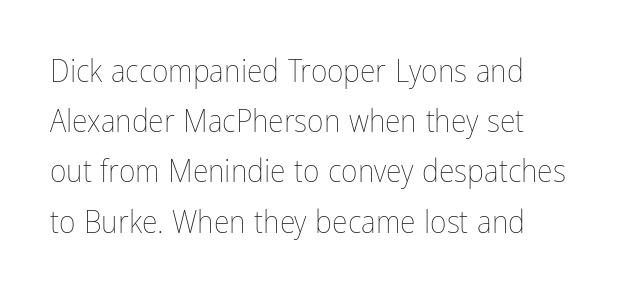
{"italic": "no", "bold": "no", "weight": "thin", "width": "condensed", "stroke_contrast": "low", "x_height": "medium", "monospaced": "no", "underline": "no", "line_spacing": "normal", "line_spacing_ratio": 1.57, "letter_spacing": "normal", "letter_spacing_em": 0.0, "glyph_px": 32}
